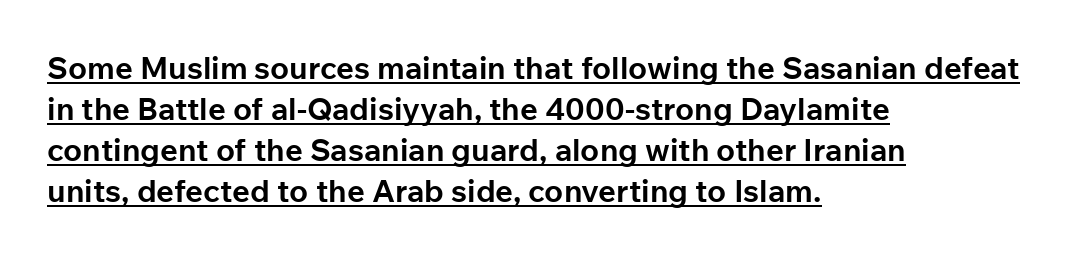
The image shows 31 px bold sans-serif type, upright; set left-aligned, normal line spacing (1.32x), normal letter spacing, underlined; low stroke contrast and a medium x-height.
